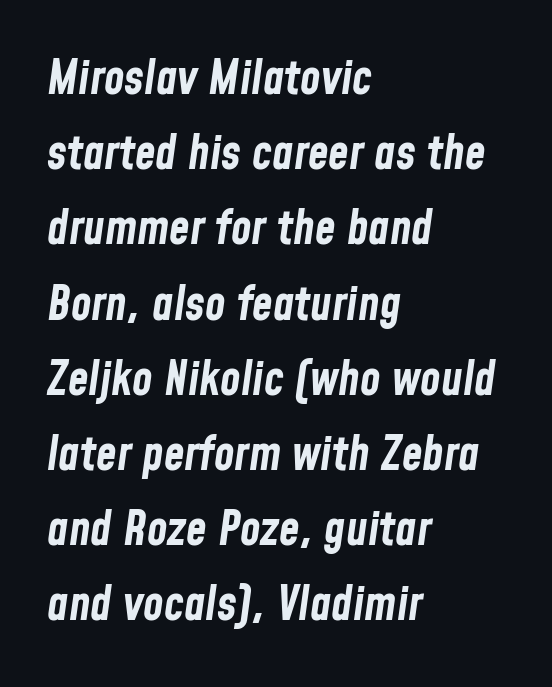
Normally led — the rows are evenly, conventionally spaced. A full-strength bold gives these letters their thick strokes. Has an underline been added? It has not. Here the designer chose a conventional face with non-uniform glyph widths. The gaps between neighbouring characters are ordinary and unremarkable. Notice how the passage keeps a crisp vertical edge on the left only.
